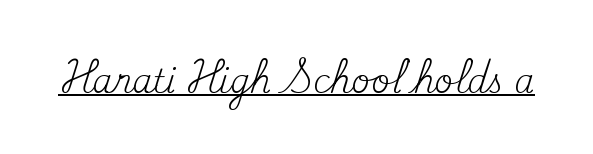
{"serif": "yes", "bold": "no", "weight": "regular", "width": "normal", "stroke_contrast": "medium", "x_height": "small", "monospaced": "no", "underline": "yes", "letter_spacing": "normal", "letter_spacing_em": 0.0, "glyph_px": 32}
